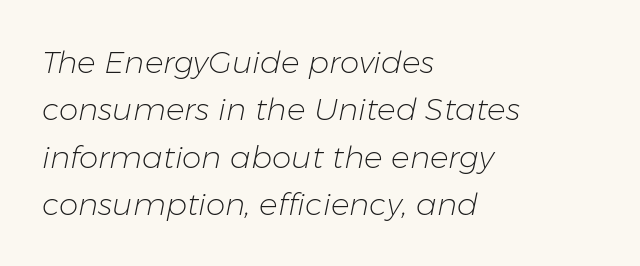
Q: Is the text bold? A: No.
Q: Is the text italic (slanted)? A: Yes, it leans right by about 11 degrees.
Q: Is the text underlined? A: No.
Q: How is the paragraph aligned? A: Left-aligned.
Q: Is the spacing between letters normal or unusually wide? A: Normal.
Q: Is the spacing between lines tight, normal or loose? A: Normal.
Q: Width (condensed, normal, or wide)? A: Normal.
Q: Stroke contrast? A: Low.
Q: x-height? A: Medium.
Q: Monospaced? A: No.
